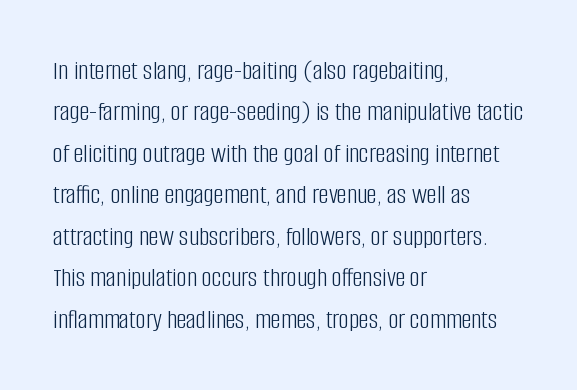
{"serif": "no", "italic": "no", "bold": "no", "weight": "light", "width": "condensed", "stroke_contrast": "low", "x_height": "large", "monospaced": "no", "underline": "no", "align": "left", "line_spacing": "normal", "line_spacing_ratio": 1.48, "letter_spacing": "normal", "letter_spacing_em": 0.0, "glyph_px": 28}
